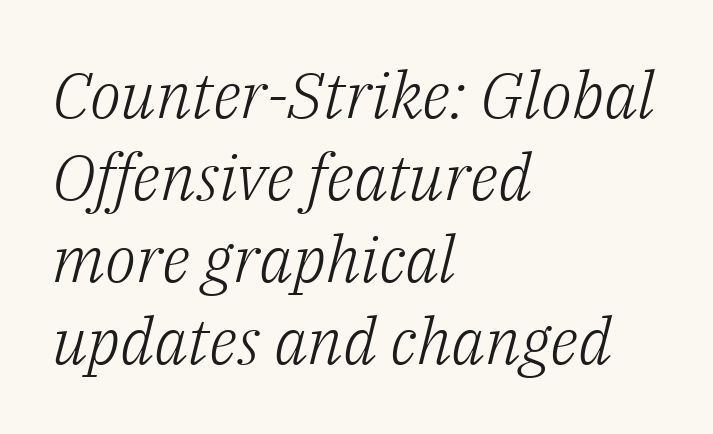
Would a proofreader flag this as italicized? Yes. Leading: standard. Line starts are locked; line ends wander. No letter is thick-stroked: the sample isn't bold. The letters advance in unequal steps, a hallmark of proportional type. Serifs: yes, visible at the terminals of the letterforms.
